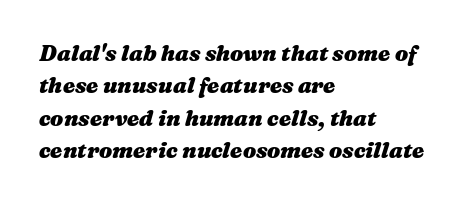
Q: Is the text bold? A: Yes.
Q: Is the text italic (slanted)? A: Yes, it leans right by about 16 degrees.
Q: Is the text underlined? A: No.
Q: How is the paragraph aligned? A: Left-aligned.
Q: Is the spacing between letters normal or unusually wide? A: Normal.
Q: Is the spacing between lines tight, normal or loose? A: Normal.
